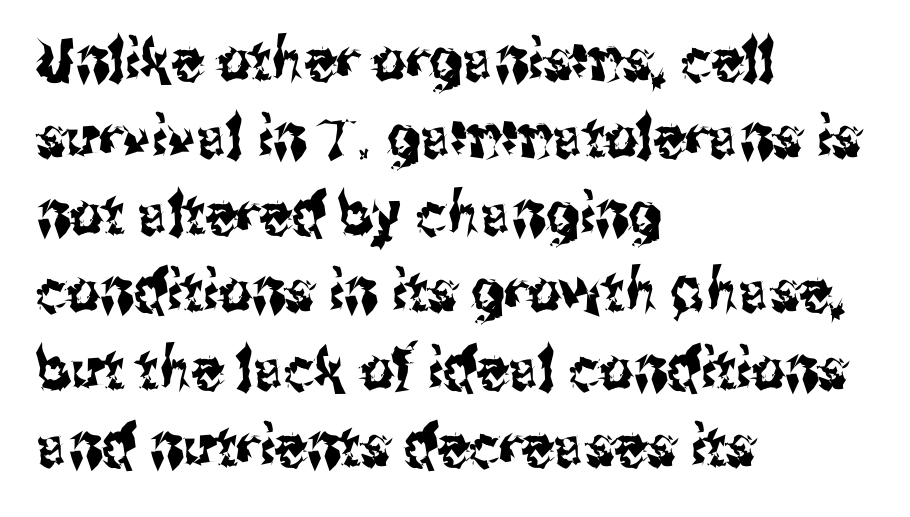
Q: Is the text italic (slanted)? A: No, it is upright.
Q: Is the typeface a serif or a sans-serif typeface? A: Sans-serif.
Q: Is the text underlined? A: No.
Q: How is the paragraph aligned? A: Left-aligned.
Q: Is the spacing between letters normal or unusually wide? A: Normal.
Q: Is the spacing between lines tight, normal or loose? A: Normal.
Q: Width (condensed, normal, or wide)? A: Condensed.
Q: Stroke contrast? A: Medium.
Q: x-height? A: Medium.
Q: Monospaced? A: No.
